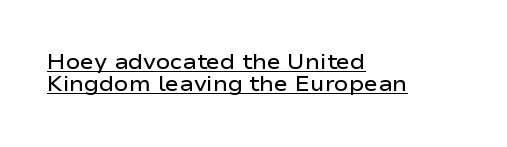
The image shows 21 px text type, upright; set left-aligned, tight line spacing (1.05x), normal letter spacing, underlined.
